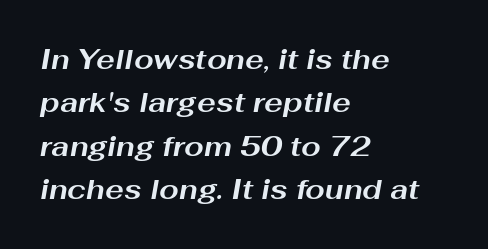
The image shows 28 px bold, wide type, italic (leaning right); set left-aligned, normal line spacing (1.55x), normal letter spacing, not underlined; medium stroke contrast and a medium x-height.
